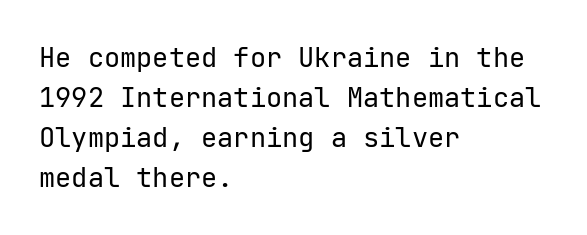
Q: Is the text bold? A: No.
Q: Is the text italic (slanted)? A: No, it is upright.
Q: Is the text underlined? A: No.
Q: How is the paragraph aligned? A: Left-aligned.
Q: Is the spacing between letters normal or unusually wide? A: Normal.
Q: Is the spacing between lines tight, normal or loose? A: Normal.
